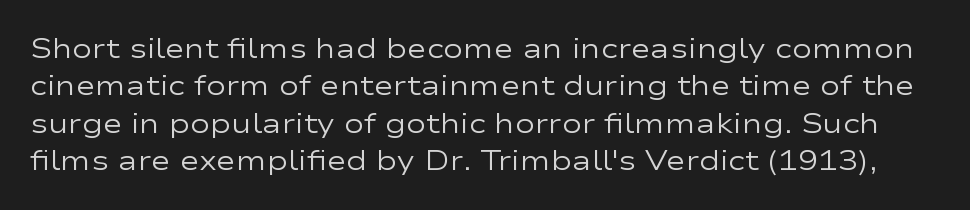
The image shows 27 px text type, upright; set normal line spacing (1.38x), normal letter spacing, not underlined.
